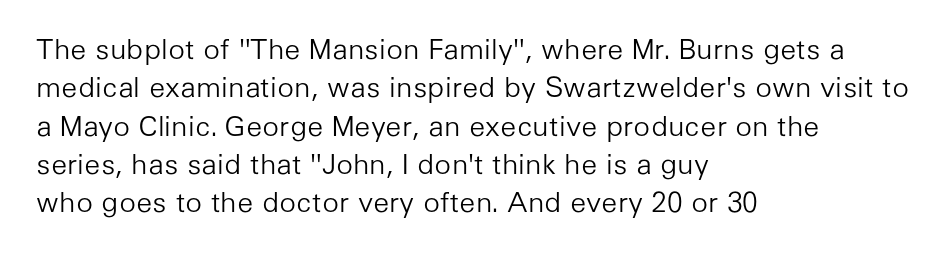
{"serif": "no", "italic": "no", "bold": "no", "weight": "light", "width": "normal", "stroke_contrast": "low", "x_height": "medium", "monospaced": "no", "underline": "no", "align": "left", "line_spacing": "normal", "line_spacing_ratio": 1.37, "letter_spacing": "normal", "letter_spacing_em": 0.0, "glyph_px": 28}
